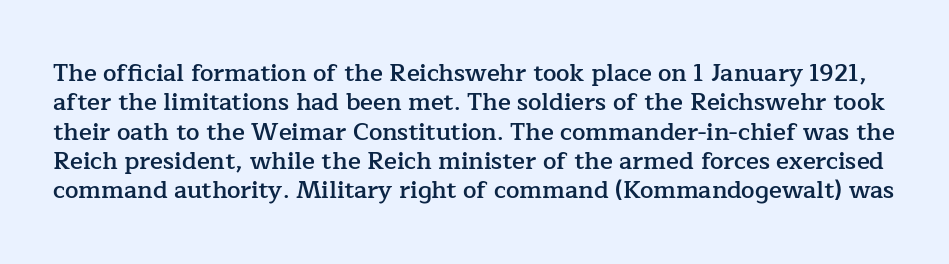
The face used here is rendered with its standard letterfit. Descenders hang freely into open space. In terms of posture, this sample is upright. The letters are semibold — heavier than regular but short of a full bold.
